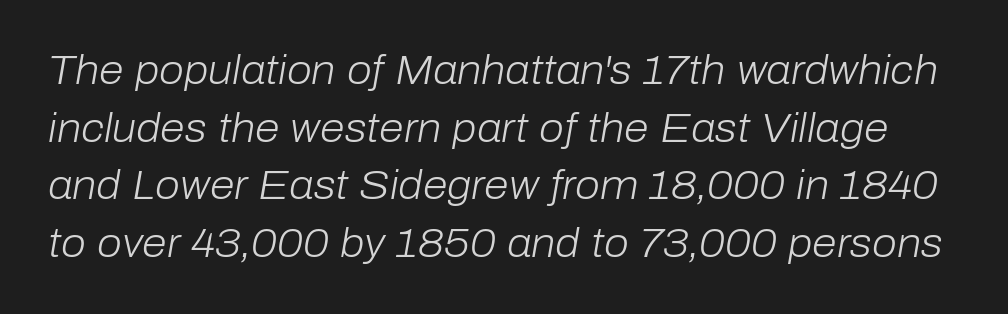
The image shows 40 px light type, italic (leaning right); set normal line spacing (1.44x), normal letter spacing, not underlined; low stroke contrast and a medium x-height.
